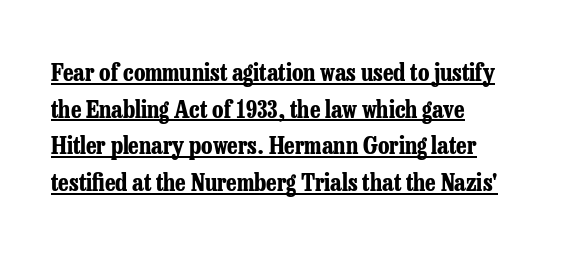
If you measured baseline to baseline, you'd find a middling distance. Glance below the letters and you will spot a drawn line. Each word holds together tightly as a unit, with standard inter-letter gaps. How heavy is the stroke? Heavy — this is a bold.
